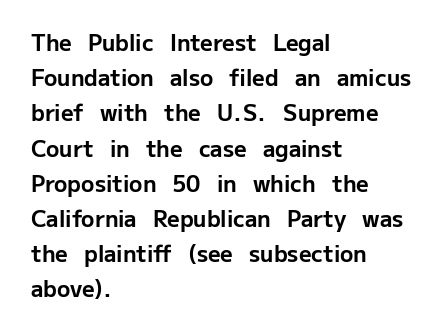
Every row of glyphs begins at an identical x-position on the left. Each word holds together tightly as a unit, with standard inter-letter gaps. What's the leading like? Ordinary, nothing unusual. Nope, not italic — everything's standing straight. The space directly below the letters is spotless.
